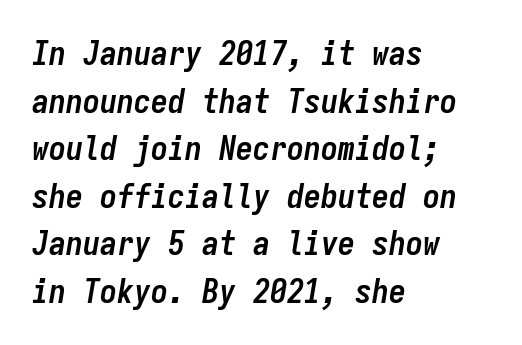
{"italic": "yes", "lean": "right", "slant_degrees": 9, "bold": "yes", "weight": "semibold", "width": "condensed", "stroke_contrast": "low", "x_height": "medium", "monospaced": "yes", "underline": "no", "align": "left", "line_spacing": "normal", "line_spacing_ratio": 1.4, "letter_spacing": "normal", "letter_spacing_em": 0.0, "glyph_px": 34}
